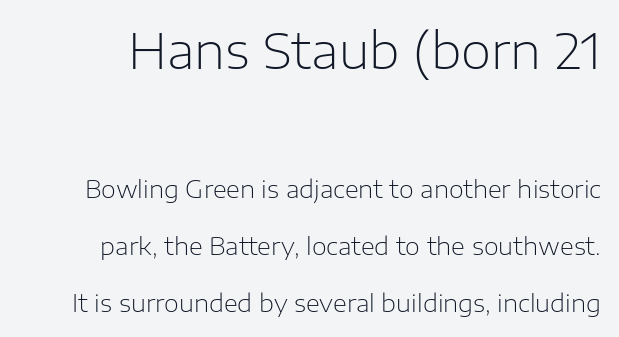
Tracking here is standard; glyphs follow each other at the usual distance. The designer gave the opening block more size than the closing block. The passage shown is typed in a proportional face where columns would drift. Vertical spacing — loose.
